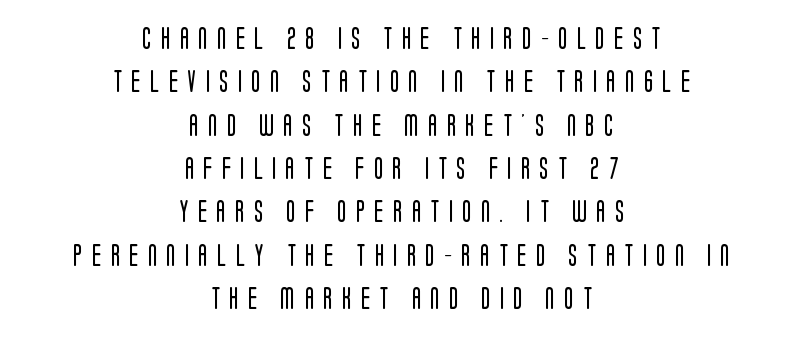
The image shows 22 px text type, upright; set centered, loose line spacing (1.97x), unusually wide letter spacing (+0.42 em), not underlined.
